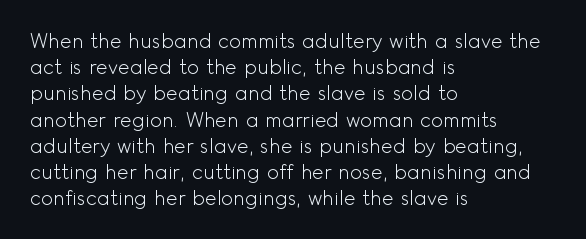
Q: Is the text bold? A: No.
Q: Is the text italic (slanted)? A: No, it is upright.
Q: Is the text underlined? A: No.
Q: How is the paragraph aligned? A: Left-aligned.
Q: Is the spacing between letters normal or unusually wide? A: Normal.
Q: Is the spacing between lines tight, normal or loose? A: Normal.
